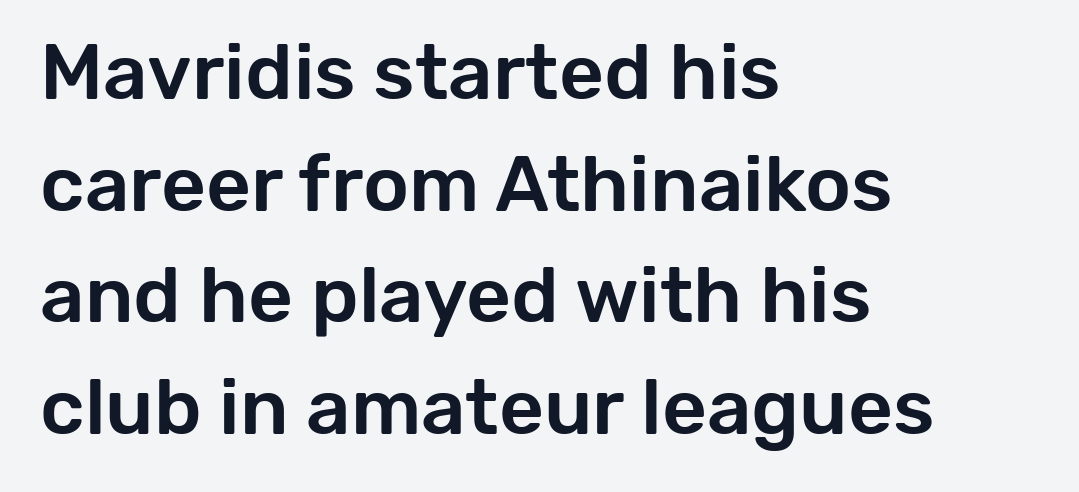
The image shows 78 px sans-serif type, upright; set left-aligned, normal line spacing (1.43x), normal letter spacing, not underlined; low stroke contrast and a medium x-height.
